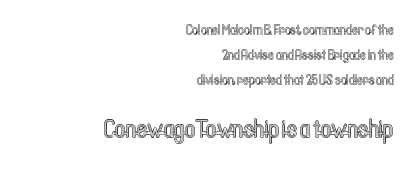
{"italic": "no", "underline": "no", "align": "right", "line_spacing_ratio": 1.79, "letter_spacing": "normal", "letter_spacing_em": 0.0, "larger_block": "second", "size_ratio": 1.79, "glyph_px": 25}
